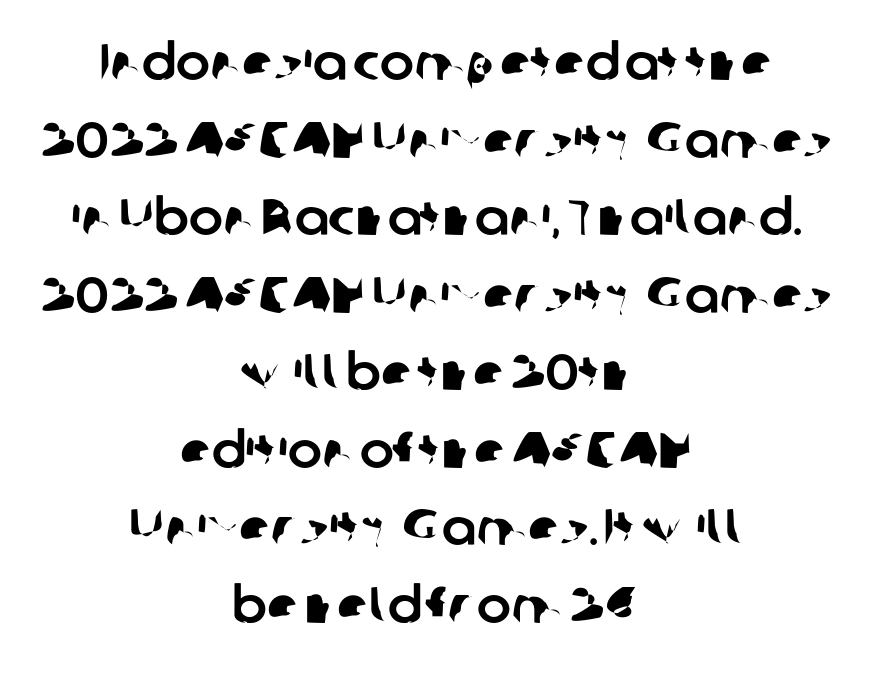
{"serif": "no", "width": "normal", "stroke_contrast": "low", "x_height": "medium", "monospaced": "no", "underline": "no", "align": "center", "line_spacing": "normal", "line_spacing_ratio": 1.52, "letter_spacing": "normal", "letter_spacing_em": 0.0, "glyph_px": 51}
